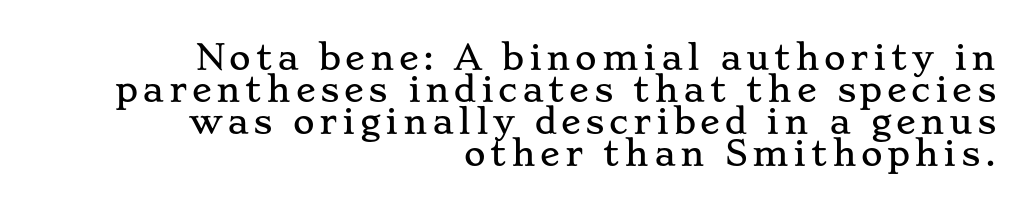
Q: Is the text italic (slanted)? A: No, it is upright.
Q: Is the typeface a serif or a sans-serif typeface? A: Serif.
Q: Is the text underlined? A: No.
Q: How is the paragraph aligned? A: Right-aligned.
Q: Is the spacing between lines tight, normal or loose? A: Tight.
Q: Width (condensed, normal, or wide)? A: Wide.
Q: Stroke contrast? A: Low.
Q: x-height? A: Small.
Q: Monospaced? A: No.
